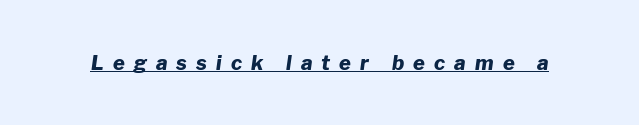
Q: Is the text bold? A: Yes.
Q: Is the text italic (slanted)? A: Yes, it leans right by about 8 degrees.
Q: Is the text underlined? A: Yes.
Q: Is the spacing between letters normal or unusually wide? A: Unusually wide.
